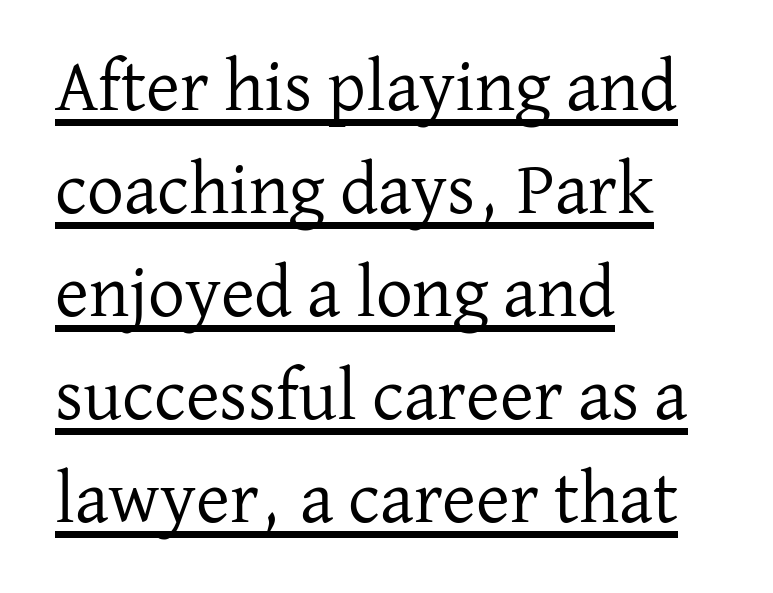
The image shows 73 px regular-weight serif type, upright; set left-aligned, normal line spacing (1.41x), normal letter spacing, underlined; low stroke contrast and a medium x-height.
